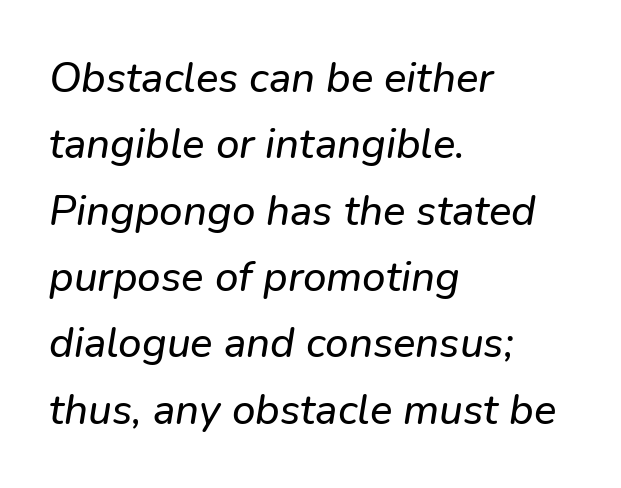
Q: Is the text italic (slanted)? A: Yes, it leans right by about 9 degrees.
Q: Is the text underlined? A: No.
Q: How is the paragraph aligned? A: Left-aligned.
Q: Is the spacing between letters normal or unusually wide? A: Normal.
Q: Is the spacing between lines tight, normal or loose? A: Normal.
Q: Width (condensed, normal, or wide)? A: Normal.
Q: Stroke contrast? A: Low.
Q: x-height? A: Medium.
Q: Monospaced? A: No.
